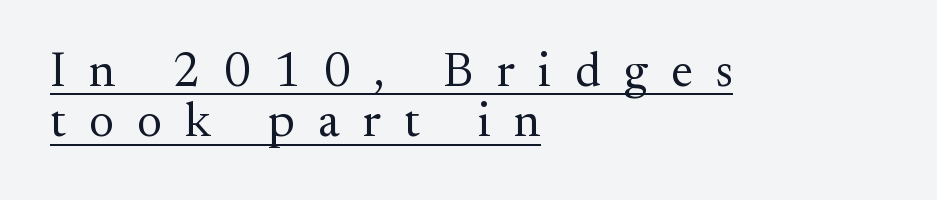
Q: Is the text bold? A: No.
Q: Is the text italic (slanted)? A: No, it is upright.
Q: Is the typeface a serif or a sans-serif typeface? A: Serif.
Q: Is the text underlined? A: Yes.
Q: How is the paragraph aligned? A: Left-aligned.
Q: Is the spacing between letters normal or unusually wide? A: Unusually wide.
Q: Is the spacing between lines tight, normal or loose? A: Tight.
Q: Width (condensed, normal, or wide)? A: Normal.
Q: Stroke contrast? A: Medium.
Q: x-height? A: Small.
Q: Monospaced? A: No.
